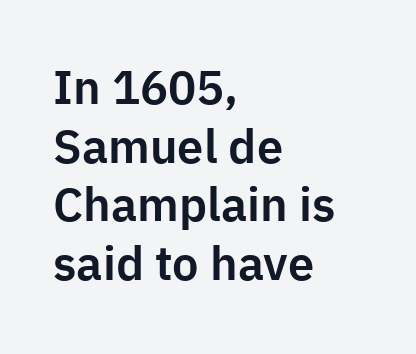
{"serif": "no", "italic": "no", "width": "normal", "stroke_contrast": "low", "x_height": "medium", "monospaced": "no", "underline": "no", "align": "left", "line_spacing": "normal", "line_spacing_ratio": 1.25, "letter_spacing": "normal", "letter_spacing_em": 0.0, "glyph_px": 47}
